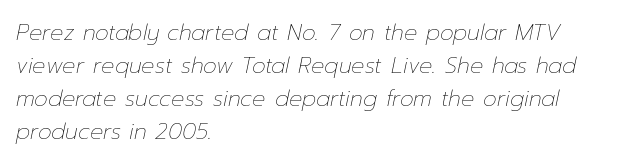
Any mark beneath the type? The region is blank. Italic? Definitely — the glyphs are oblique. Ink coverage per letter is moderate at most. The rendering uses a moderate line-height, typical for paragraphs. Where is the straight margin? On the left. The rendering keeps characters at their native spacing.
